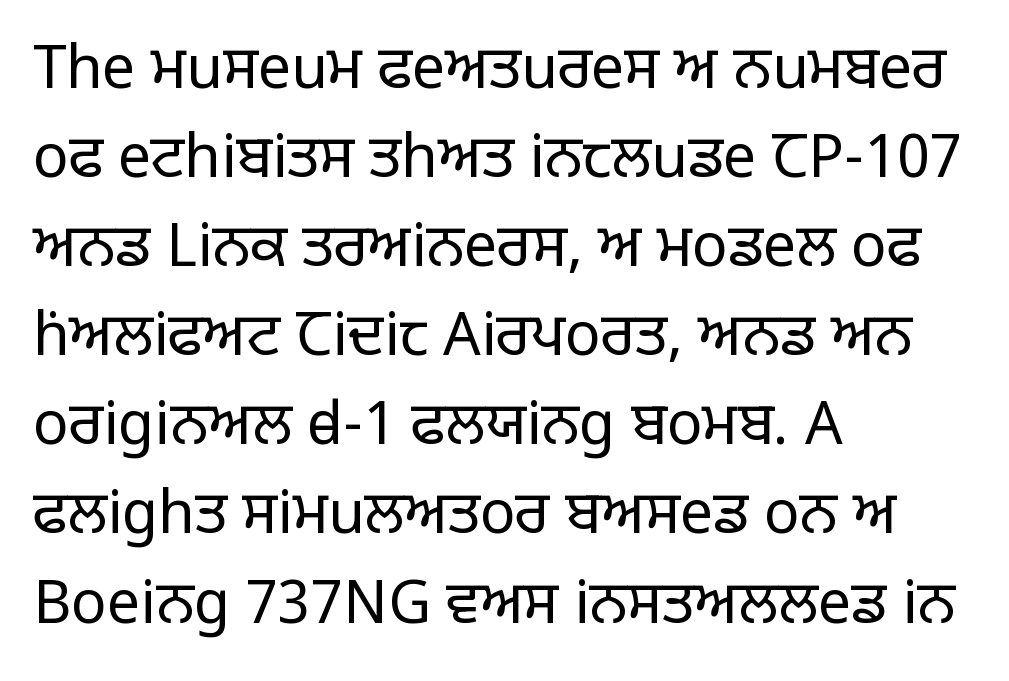
{"serif": "no", "italic": "no", "bold": "no", "weight": "regular", "width": "normal", "stroke_contrast": "low", "x_height": "large", "monospaced": "no", "underline": "no", "align": "left", "line_spacing": "normal", "line_spacing_ratio": 1.51, "letter_spacing": "normal", "letter_spacing_em": 0.0, "glyph_px": 59}
